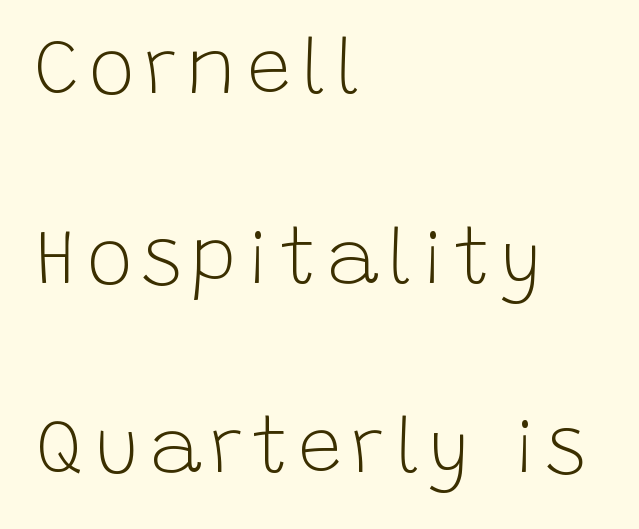
Q: Is the text bold? A: No.
Q: Is the text italic (slanted)? A: No, it is upright.
Q: Is the typeface a serif or a sans-serif typeface? A: Sans-serif.
Q: Is the text underlined? A: No.
Q: How is the paragraph aligned? A: Left-aligned.
Q: Is the spacing between lines tight, normal or loose? A: Loose.
Q: Width (condensed, normal, or wide)? A: Normal.
Q: Stroke contrast? A: Low.
Q: x-height? A: Large.
Q: Monospaced? A: No.
